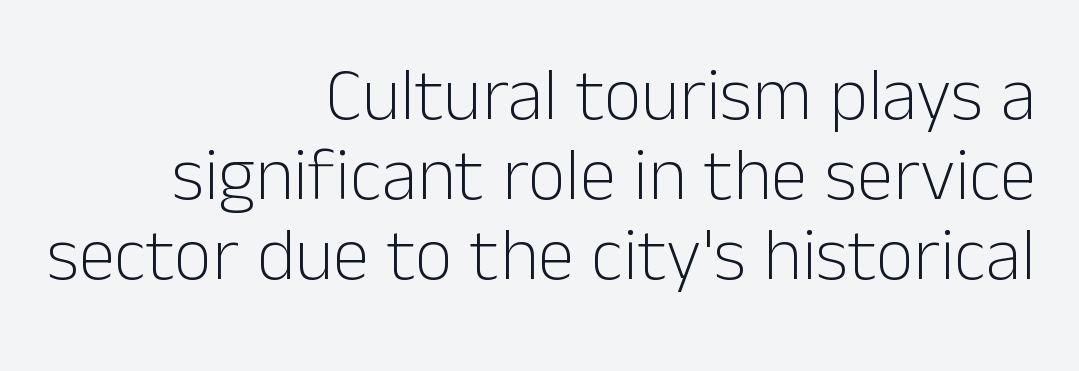
The letterforms sit shoulder to shoulder at normal distance. The type family on display is of the sans-serif kind. Just letters on the line, the space beneath them empty. The weight tops out at a normal text grade. Leading: reduced.
